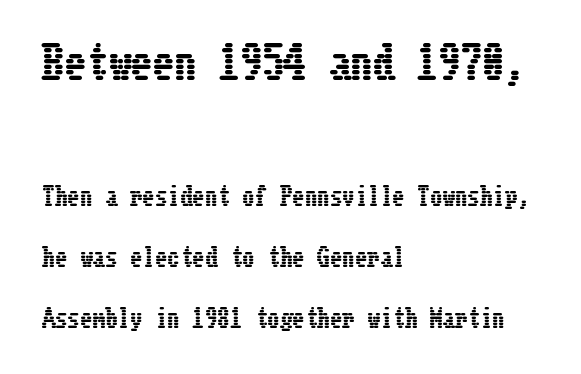
The image shows 44 px condensed type, upright; set left-aligned, loose line spacing (2.43x), normal letter spacing, not underlined; the first (top) block is 1.76x larger; low stroke contrast and a medium x-height.
